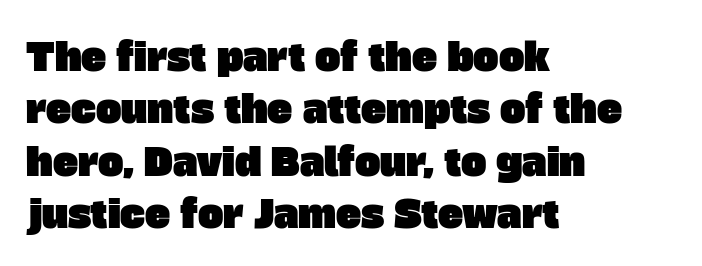
{"serif": "no", "width": "normal", "stroke_contrast": "low", "x_height": "large", "monospaced": "no", "underline": "no", "align": "left", "line_spacing": "normal", "line_spacing_ratio": 1.38, "letter_spacing": "normal", "letter_spacing_em": 0.0, "glyph_px": 38}
